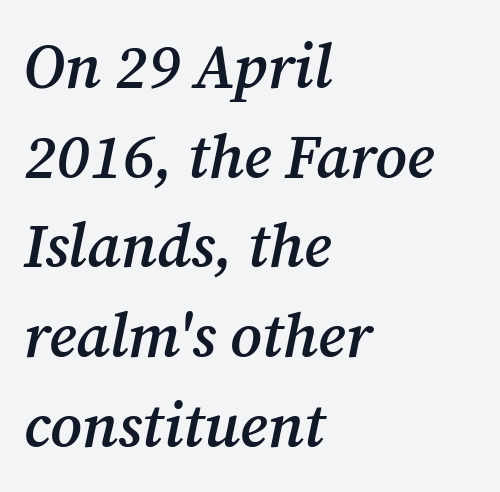
The image shows 61 px semibold serif type, italic (leaning right); set left-aligned, normal line spacing (1.47x), normal letter spacing, not underlined; medium stroke contrast and a medium x-height.
